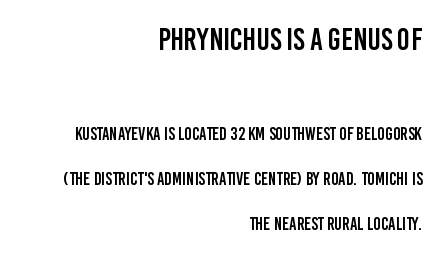
The image shows 31 px condensed sans-serif type, upright; set right-aligned, loose line spacing (2.49x), normal letter spacing, not underlined; the first (top) block is 1.72x larger; low stroke contrast and a large x-height.
